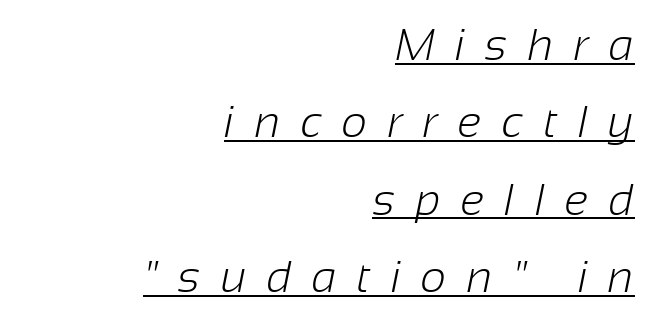
{"serif": "no", "bold": "no", "weight": "light", "width": "normal", "stroke_contrast": "low", "x_height": "medium", "monospaced": "no", "underline": "yes", "align": "right", "line_spacing_ratio": 1.72, "letter_spacing": "wide", "letter_spacing_em": 0.45, "glyph_px": 45}
